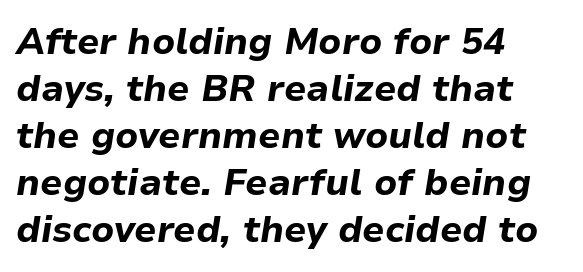
Every character sits at an angle, as italics do. This rendering leaves character spacing at its baseline value. The rag falls on the right side of this text block. Horizontal bands of white between lines are of average thickness. The zone under the glyphs is completely vacant. These lines are rendered in a variable-pitch font.
